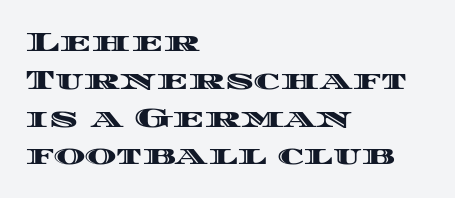
Q: Is the text italic (slanted)? A: No, it is upright.
Q: Is the text underlined? A: No.
Q: How is the paragraph aligned? A: Left-aligned.
Q: Is the spacing between letters normal or unusually wide? A: Normal.
Q: Is the spacing between lines tight, normal or loose? A: Normal.
